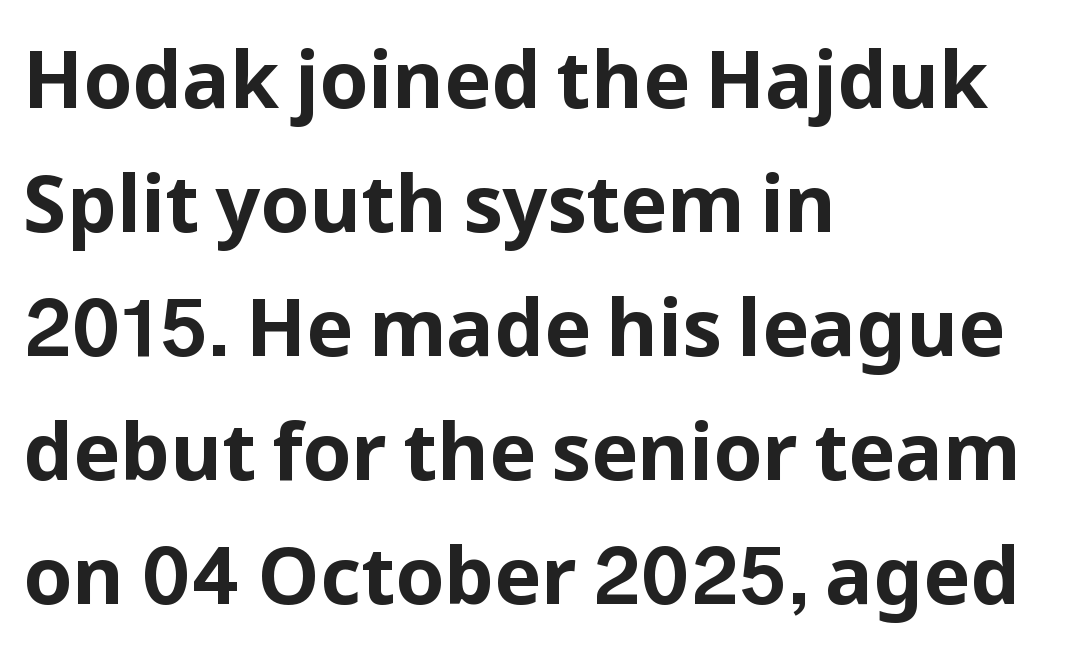
Q: Is the text bold? A: Yes.
Q: Is the text italic (slanted)? A: No, it is upright.
Q: Is the typeface a serif or a sans-serif typeface? A: Sans-serif.
Q: Is the text underlined? A: No.
Q: How is the paragraph aligned? A: Left-aligned.
Q: Is the spacing between letters normal or unusually wide? A: Normal.
Q: Is the spacing between lines tight, normal or loose? A: Normal.
Q: Width (condensed, normal, or wide)? A: Normal.
Q: Stroke contrast? A: Low.
Q: x-height? A: Medium.
Q: Monospaced? A: No.
